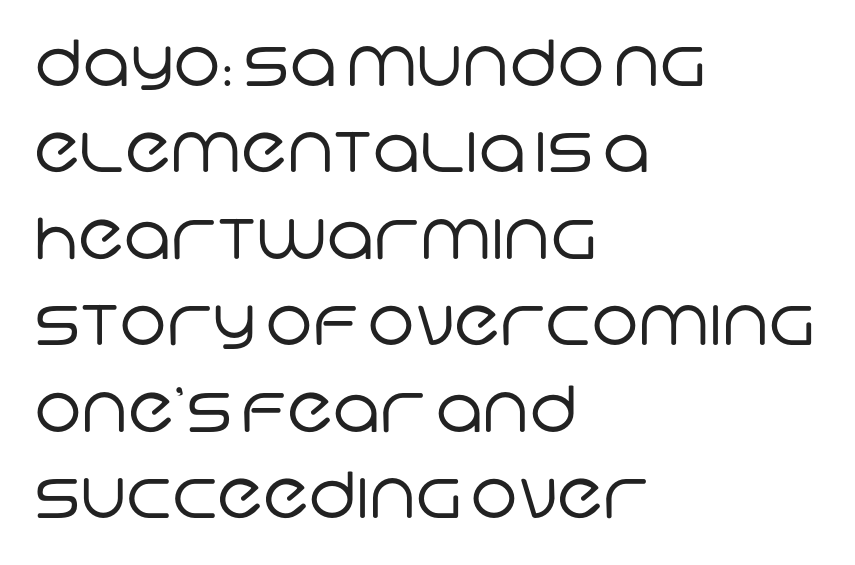
Has an underline been added? It has not. The designer went with a sans here, leaving each stem footless. Reading down the column, the eye jumps a familiar distance to each next line. Default kerning and tracking; the words read as compact shapes. Stroke thickness stays within the range of a standard reading face or lighter. The lines are quadded left.
